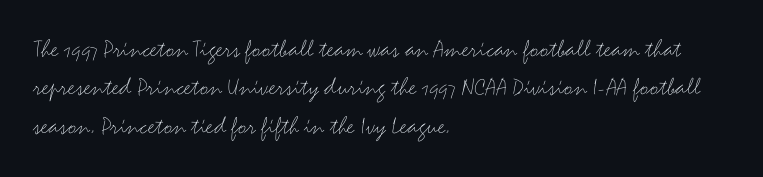
Q: Is the text bold? A: No.
Q: Is the text italic (slanted)? A: Yes.
Q: Is the text underlined? A: No.
Q: How is the paragraph aligned? A: Left-aligned.
Q: Is the spacing between letters normal or unusually wide? A: Normal.
Q: Is the spacing between lines tight, normal or loose? A: Normal.
